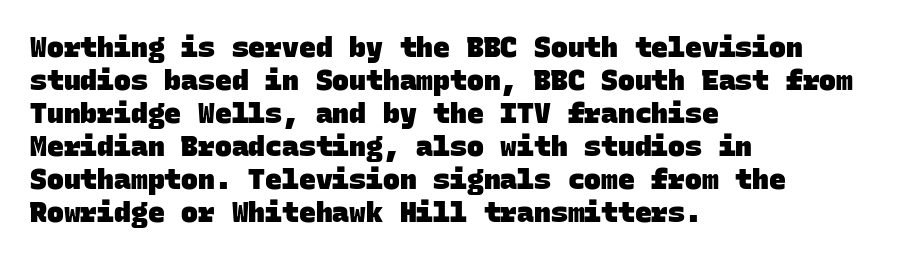
{"serif": "no", "bold": "yes", "weight": "heavy", "width": "normal", "stroke_contrast": "low", "x_height": "large", "monospaced": "yes", "underline": "no", "align": "left", "line_spacing_ratio": 1.18, "letter_spacing": "normal", "letter_spacing_em": 0.0, "glyph_px": 28}
